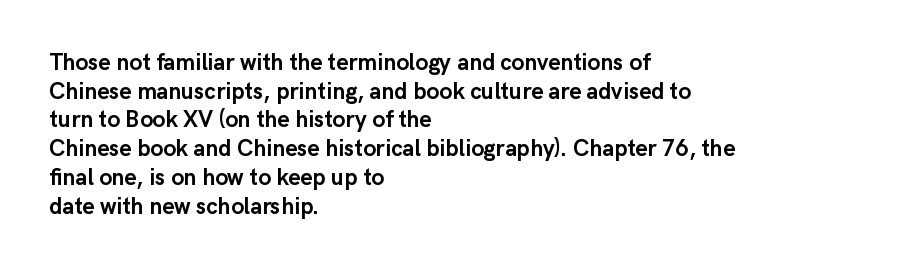
{"italic": "no", "bold": "yes", "underline": "no", "align": "left", "line_spacing": "normal", "line_spacing_ratio": 1.25, "letter_spacing": "normal", "letter_spacing_em": 0.0, "glyph_px": 23}
